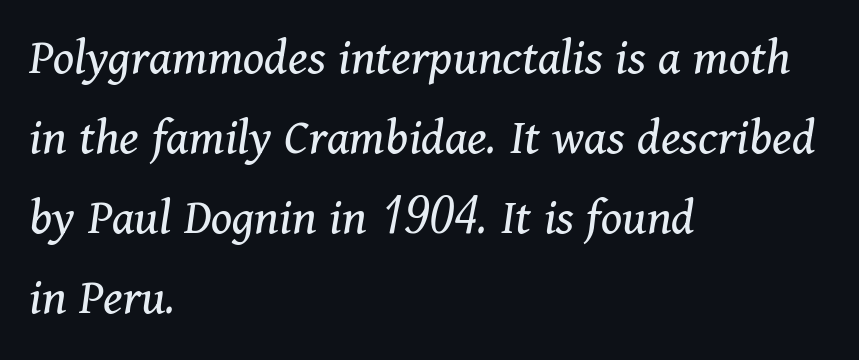
The image shows 53 px regular-weight serif type, italic (leaning right); set left-aligned, normal line spacing (1.51x), normal letter spacing, not underlined; medium stroke contrast and a medium x-height.
